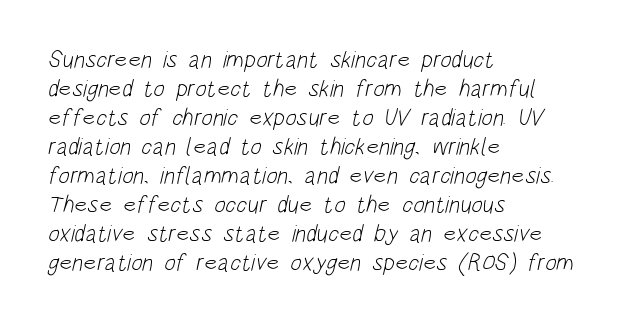
The image shows 24 px text type; set left-aligned, line spacing 1.21x, normal letter spacing, not underlined.
